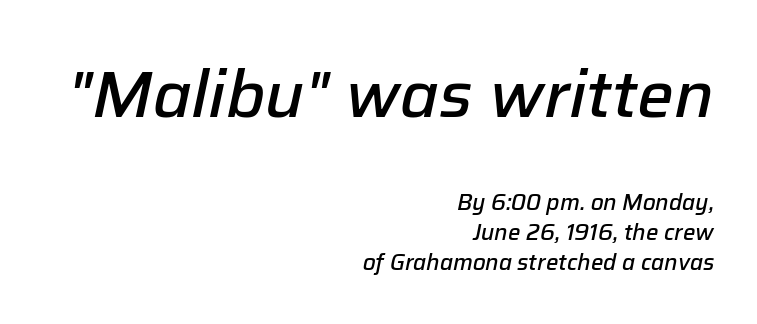
{"italic": "yes", "lean": "right", "slant_degrees": 12, "bold": "semi", "weight": "semibold", "width": "normal", "stroke_contrast": "low", "x_height": "medium", "monospaced": "no", "underline": "no", "align": "right", "line_spacing": "normal", "line_spacing_ratio": 1.38, "letter_spacing": "normal", "letter_spacing_em": 0.0, "larger_block": "first", "size_ratio": 2.95, "glyph_px": 65}
